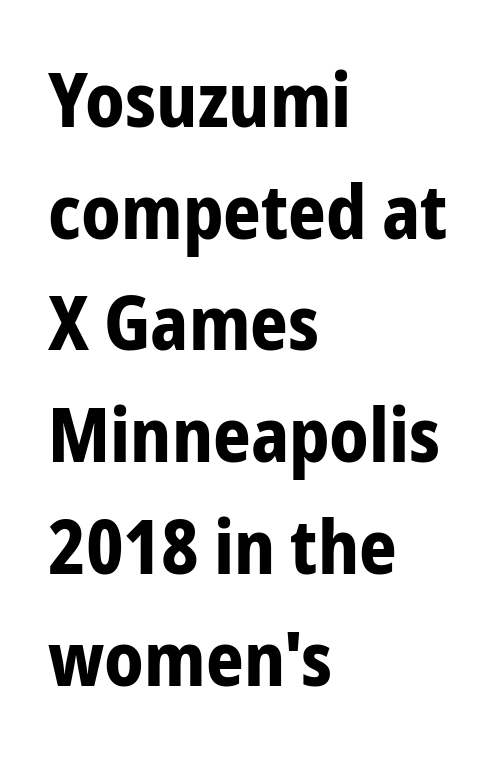
Q: Is the text bold? A: Yes.
Q: Is the text italic (slanted)? A: No, it is upright.
Q: Is the typeface a serif or a sans-serif typeface? A: Sans-serif.
Q: Is the text underlined? A: No.
Q: How is the paragraph aligned? A: Left-aligned.
Q: Is the spacing between letters normal or unusually wide? A: Normal.
Q: Is the spacing between lines tight, normal or loose? A: Normal.
Q: Width (condensed, normal, or wide)? A: Condensed.
Q: Stroke contrast? A: Low.
Q: x-height? A: Medium.
Q: Monospaced? A: No.
